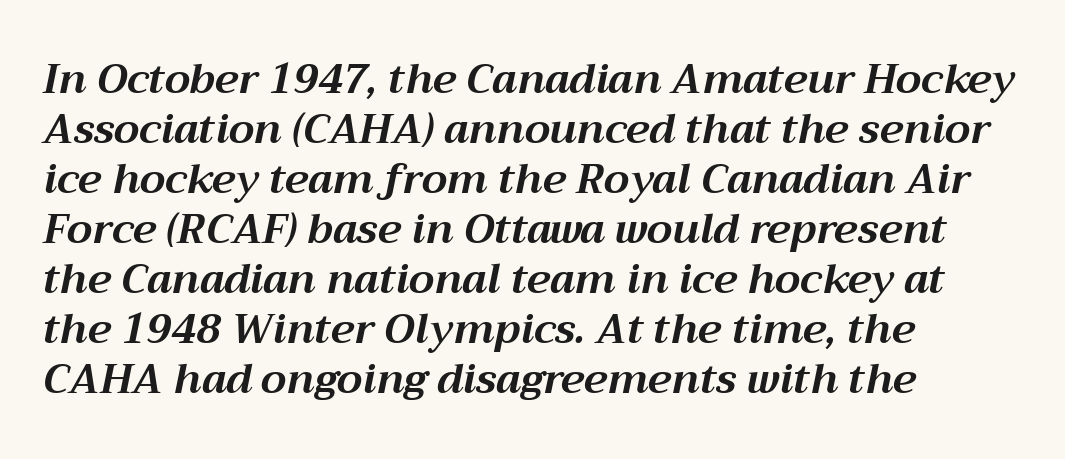
{"italic": "yes", "lean": "right", "slant_degrees": 12, "bold": "yes", "weight": "bold", "width": "normal", "stroke_contrast": "medium", "x_height": "medium", "monospaced": "no", "underline": "no", "align": "left", "line_spacing_ratio": 1.22, "letter_spacing": "normal", "letter_spacing_em": 0.0, "glyph_px": 41}
